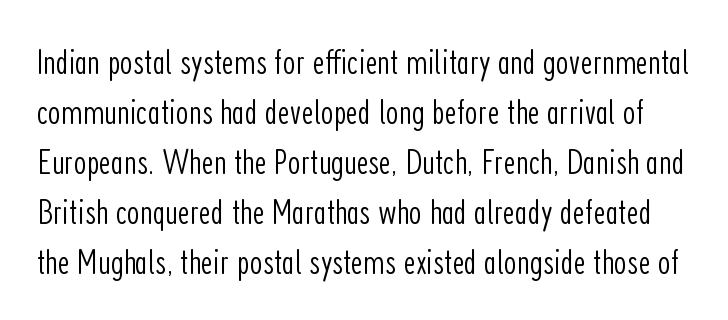
{"serif": "no", "italic": "no", "bold": "no", "weight": "light", "width": "condensed", "stroke_contrast": "low", "x_height": "medium", "monospaced": "no", "underline": "no", "line_spacing": "normal", "line_spacing_ratio": 1.35, "letter_spacing": "normal", "letter_spacing_em": 0.0, "glyph_px": 37}
